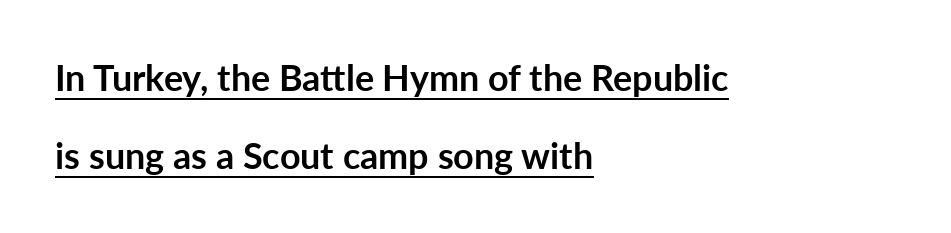
{"serif": "no", "italic": "no", "bold": "yes", "weight": "semibold", "width": "normal", "stroke_contrast": "low", "x_height": "medium", "monospaced": "no", "underline": "yes", "align": "left", "line_spacing": "loose", "line_spacing_ratio": 2.17, "letter_spacing": "normal", "letter_spacing_em": 0.0, "glyph_px": 36}
